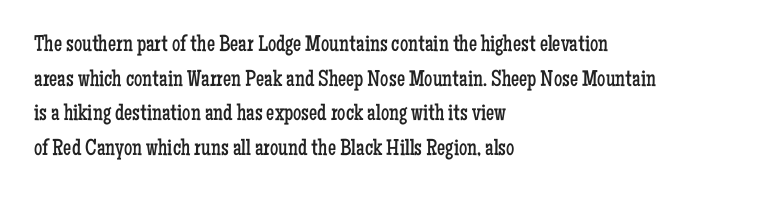
The image shows 23 px text type, upright; set left-aligned, normal line spacing (1.51x), normal letter spacing, not underlined.
